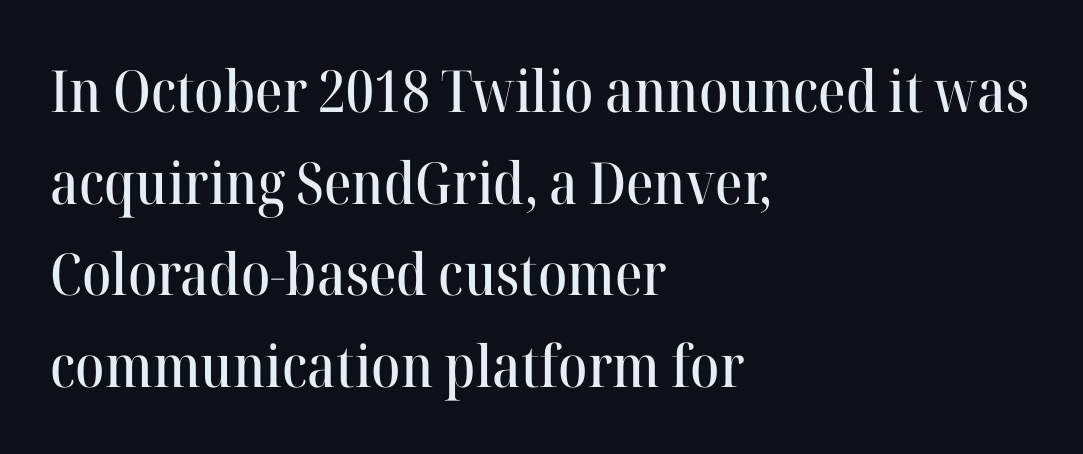
The image shows 58 px serif type, upright; set left-aligned, normal line spacing (1.58x), normal letter spacing, not underlined; high stroke contrast and a medium x-height.
